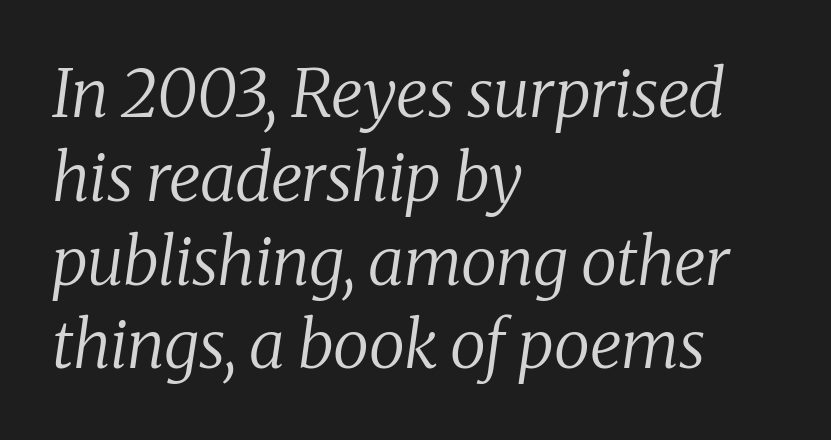
The image shows 66 px regular-weight serif type, italic (leaning right); set left-aligned, normal line spacing (1.27x), normal letter spacing, not underlined; medium stroke contrast and a medium x-height.
